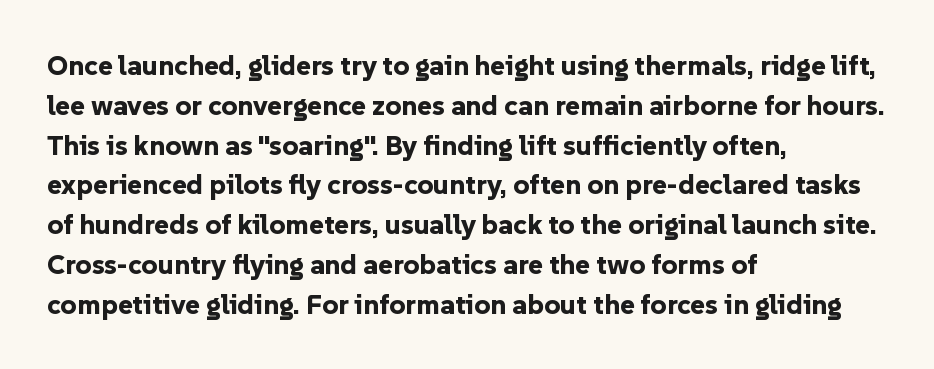
Q: Is the text bold? A: Yes.
Q: Is the text italic (slanted)? A: No, it is upright.
Q: Is the typeface a serif or a sans-serif typeface? A: Sans-serif.
Q: Is the text underlined? A: No.
Q: How is the paragraph aligned? A: Left-aligned.
Q: Is the spacing between letters normal or unusually wide? A: Normal.
Q: Is the spacing between lines tight, normal or loose? A: Normal.
Q: Width (condensed, normal, or wide)? A: Normal.
Q: Stroke contrast? A: Low.
Q: x-height? A: Medium.
Q: Monospaced? A: No.
